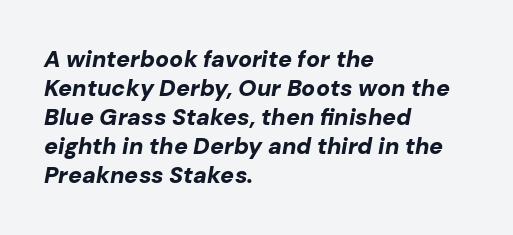
The image shows 23 px bold type, italic (leaning right); set left-aligned, normal line spacing (1.26x), normal letter spacing, not underlined.
